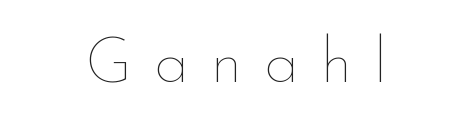
Q: Is the text bold? A: No.
Q: Is the text italic (slanted)? A: No, it is upright.
Q: Is the text underlined? A: No.
Q: How is the paragraph aligned? A: Centered.
Q: Is the spacing between letters normal or unusually wide? A: Unusually wide.
Q: Width (condensed, normal, or wide)? A: Normal.
Q: Stroke contrast? A: Low.
Q: x-height? A: Small.
Q: Monospaced? A: No.
